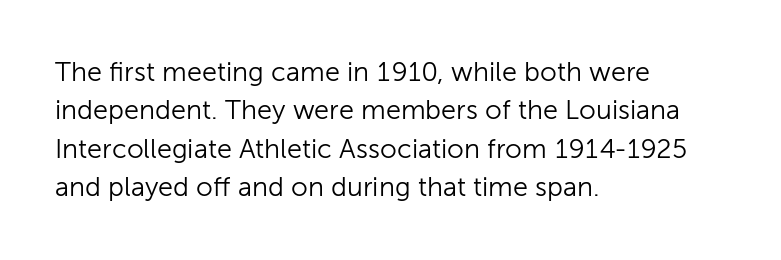
The image shows 27 px text type, upright; set left-aligned, normal line spacing (1.42x), normal letter spacing, not underlined.
